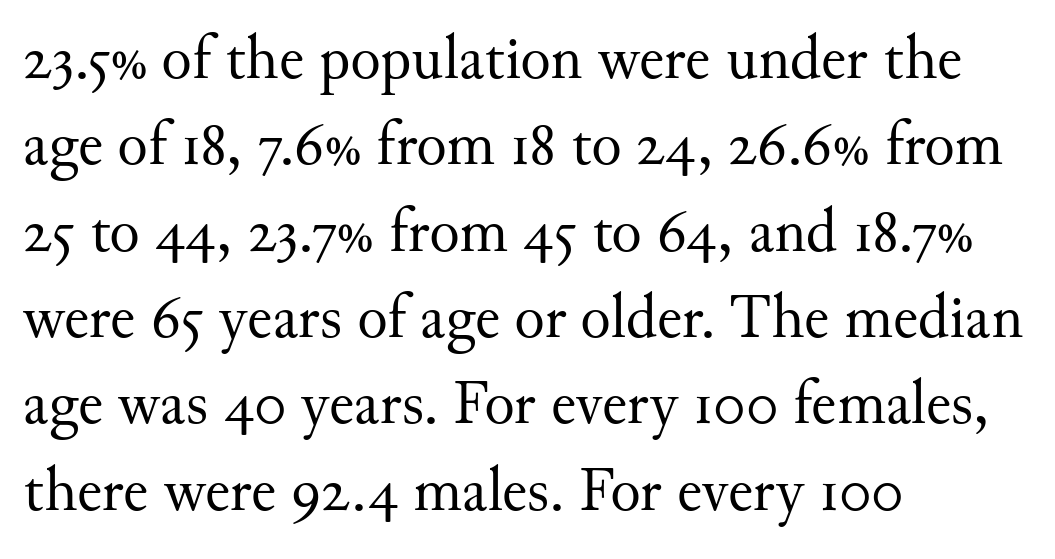
Varying glyph widths throughout — classic text-font behaviour. These glyphs show unthickened strokes, regular width or finer. This sample uses a serif face. Does the lettering tilt? It doesn't — this is upright.
